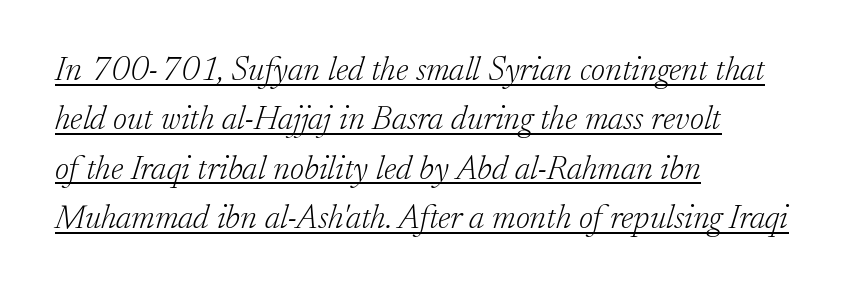
The image shows 34 px light serif type, italic (leaning right); set left-aligned, normal line spacing (1.45x), normal letter spacing, underlined; low stroke contrast and a small x-height.
